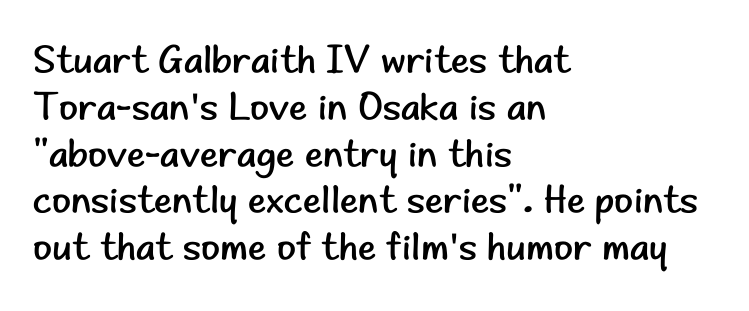
The image shows 39 px regular-weight sans-serif type, upright; set left-aligned, line spacing 1.2x, normal letter spacing, not underlined; low stroke contrast and a small x-height.
